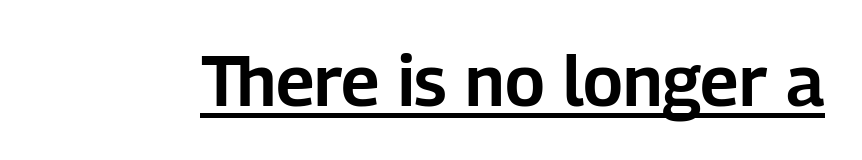
The image shows 70 px sans-serif type, upright; set normal letter spacing, underlined; low stroke contrast and a medium x-height.
